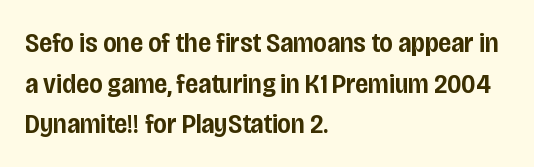
The image shows 28 px semibold, condensed sans-serif type, upright; set left-aligned, normal line spacing (1.45x), normal letter spacing, not underlined; low stroke contrast and a large x-height.
